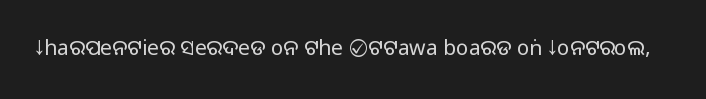
The passage shown is not underscored anywhere. The font's upright variant was chosen for this text. Stems here are at most as thick as an everyday book face. Observe the ordinary spacing: letters are neighbours, not strangers.
